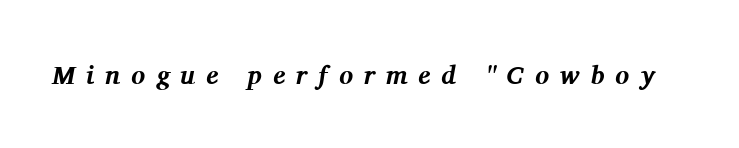
{"italic": "yes", "lean": "right", "slant_degrees": 11, "bold": "yes", "underline": "no", "letter_spacing": "wide", "letter_spacing_em": 0.42, "glyph_px": 26}
